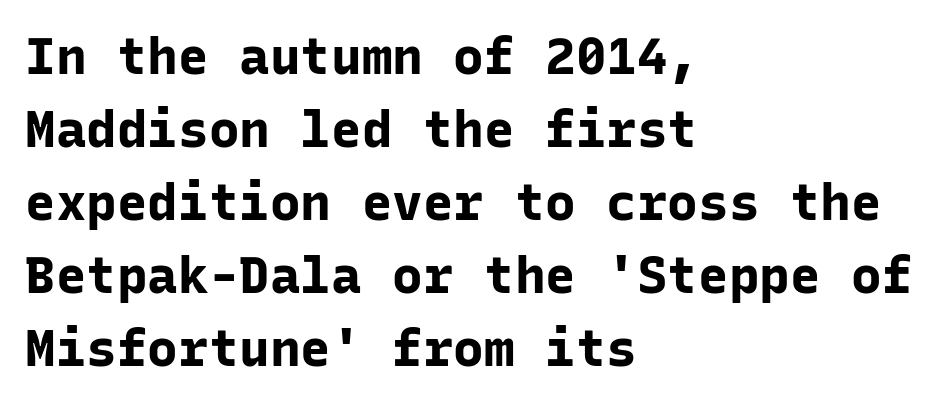
The image shows 51 px bold sans-serif type, upright, monospaced; set left-aligned, normal line spacing (1.43x), normal letter spacing, not underlined; low stroke contrast and a medium x-height.
